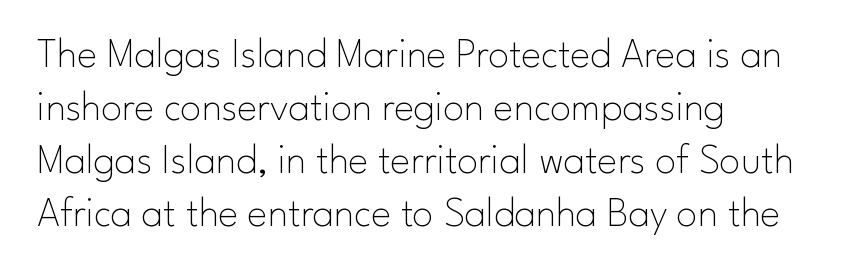
{"serif": "no", "italic": "no", "bold": "no", "weight": "thin", "width": "normal", "stroke_contrast": "low", "x_height": "small", "monospaced": "no", "underline": "no", "align": "left", "line_spacing": "normal", "line_spacing_ratio": 1.26, "letter_spacing": "normal", "letter_spacing_em": 0.0, "glyph_px": 42}
